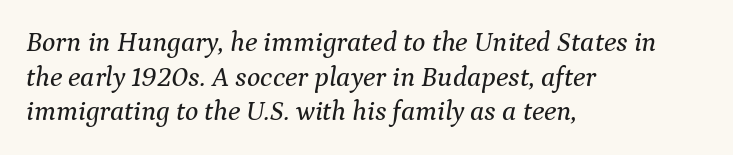
Q: Is the text italic (slanted)? A: Yes, it leans right by about 9 degrees.
Q: Is the typeface a serif or a sans-serif typeface? A: Serif.
Q: Is the text underlined? A: No.
Q: How is the paragraph aligned? A: Left-aligned.
Q: Is the spacing between letters normal or unusually wide? A: Normal.
Q: Width (condensed, normal, or wide)? A: Normal.
Q: Stroke contrast? A: Medium.
Q: x-height? A: Medium.
Q: Monospaced? A: No.
